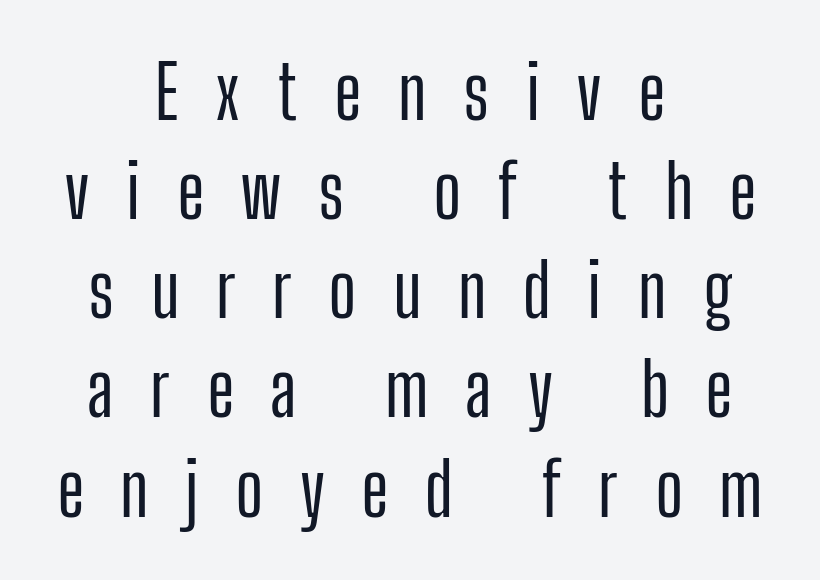
Q: Is the text italic (slanted)? A: No, it is upright.
Q: Is the typeface a serif or a sans-serif typeface? A: Sans-serif.
Q: Is the text underlined? A: No.
Q: How is the paragraph aligned? A: Centered.
Q: Is the spacing between letters normal or unusually wide? A: Unusually wide.
Q: Is the spacing between lines tight, normal or loose? A: Normal.
Q: Width (condensed, normal, or wide)? A: Condensed.
Q: Stroke contrast? A: Low.
Q: x-height? A: Medium.
Q: Monospaced? A: No.
